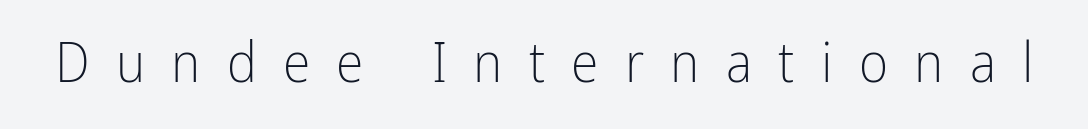
The image shows 56 px light, condensed sans-serif type, upright; set unusually wide letter spacing (+0.47 em), not underlined; low stroke contrast and a medium x-height.
